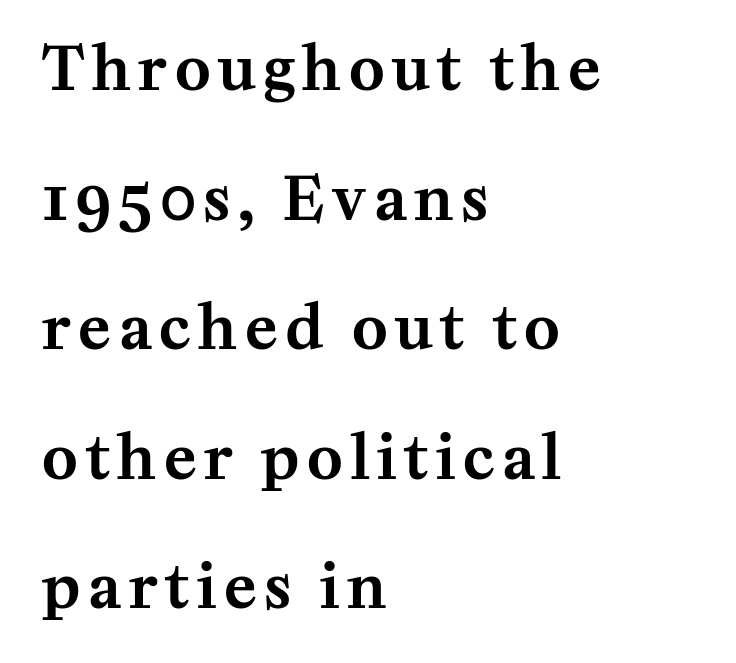
Q: Is the text italic (slanted)? A: No, it is upright.
Q: Is the typeface a serif or a sans-serif typeface? A: Serif.
Q: Is the text underlined? A: No.
Q: How is the paragraph aligned? A: Left-aligned.
Q: Is the spacing between lines tight, normal or loose? A: Loose.
Q: Width (condensed, normal, or wide)? A: Normal.
Q: Stroke contrast? A: Medium.
Q: x-height? A: Medium.
Q: Monospaced? A: No.
